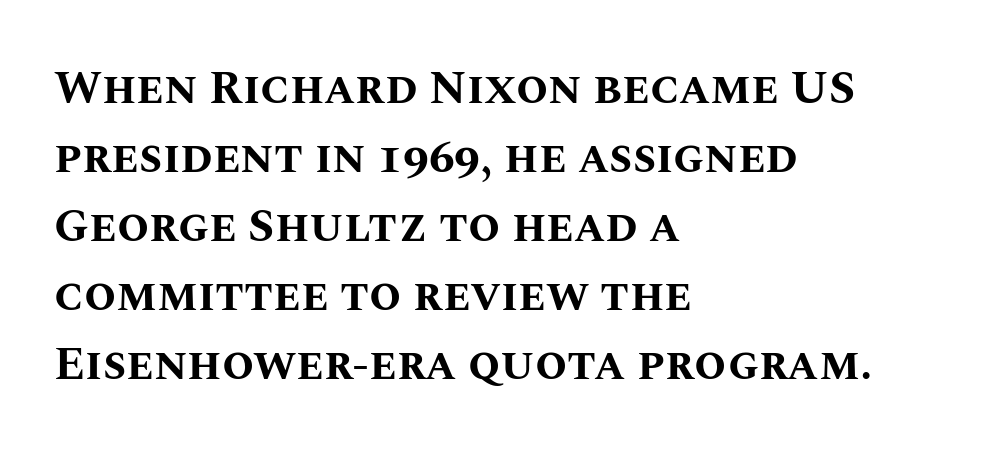
The image shows 46 px bold type, upright; set left-aligned, normal line spacing (1.5x), normal letter spacing, not underlined; medium stroke contrast and a large x-height.
